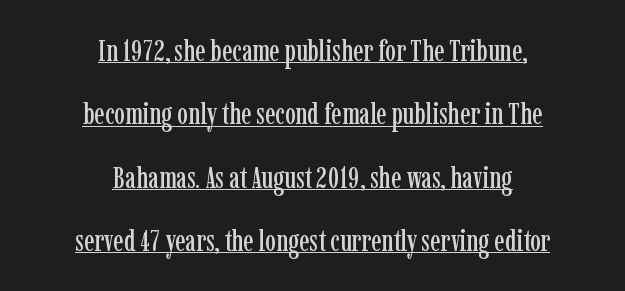
The image shows 30 px condensed serif type, upright; set centered, loose line spacing (2.11x), normal letter spacing, underlined; low stroke contrast and a medium x-height.
